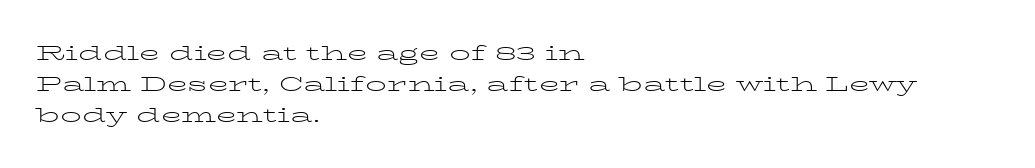
The image shows 21 px text type, upright; set left-aligned, normal line spacing (1.48x), normal letter spacing, not underlined.
